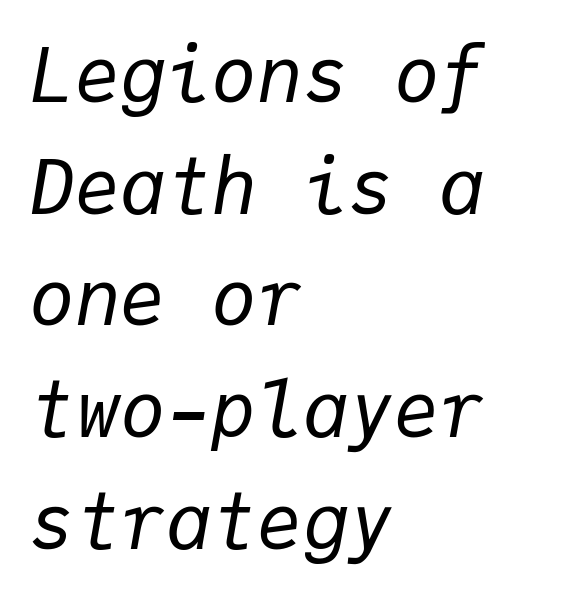
{"italic": "yes", "lean": "right", "slant_degrees": 9, "bold": "no", "weight": "regular", "width": "normal", "stroke_contrast": "low", "x_height": "medium", "monospaced": "yes", "underline": "no", "align": "left", "line_spacing": "normal", "line_spacing_ratio": 1.47, "letter_spacing": "normal", "letter_spacing_em": 0.0, "glyph_px": 76}
